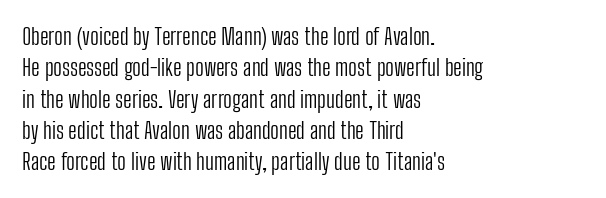
Q: Is the text bold? A: No.
Q: Is the text italic (slanted)? A: No, it is upright.
Q: Is the text underlined? A: No.
Q: How is the paragraph aligned? A: Left-aligned.
Q: Is the spacing between letters normal or unusually wide? A: Normal.
Q: Is the spacing between lines tight, normal or loose? A: Normal.
